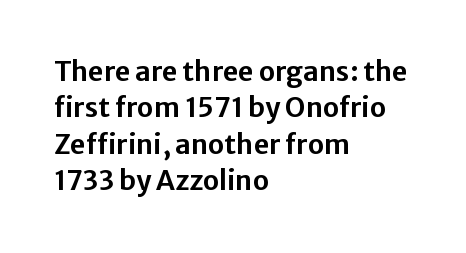
Tracking value appears to be zero — textbook default spacing. The type sits square on the baseline with zero lean. A clean baseline with only descenders dipping below it. Is the block centered? No — it sits flush against the left margin. Notice how descenders clear the ascenders below comfortably — that's standard leading.
